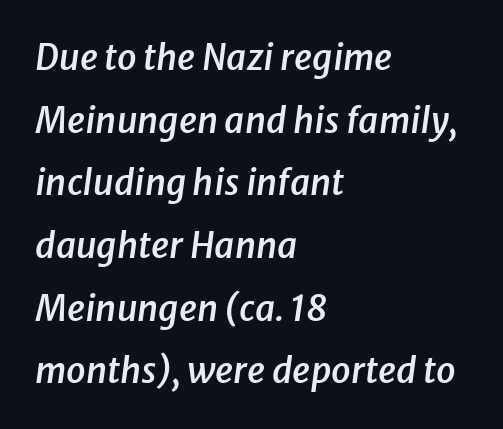
The typography opts for an oblique posture over an upright one. Caption: semibold face, moderately heavy strokes. Varying glyph widths throughout — classic text-font behaviour. This sample is left-justified, so line endings fall wherever the words run out. These lines keep a tight, regular rhythm from letter to letter.
